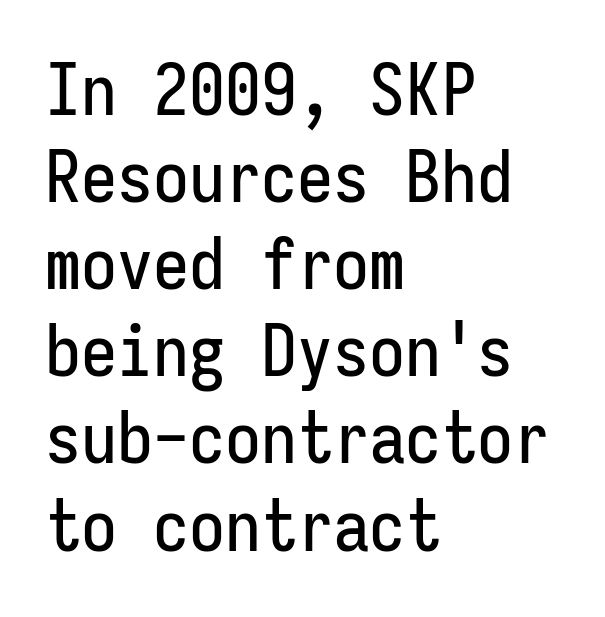
Spacing verdict: monospaced, one width for all characters. The baseline area is clear. Words appear dense and cohesive because spacing is normal. This sample is left-justified, so line endings fall wherever the words run out. Examine the stroke ends and you'll find no serifs.
